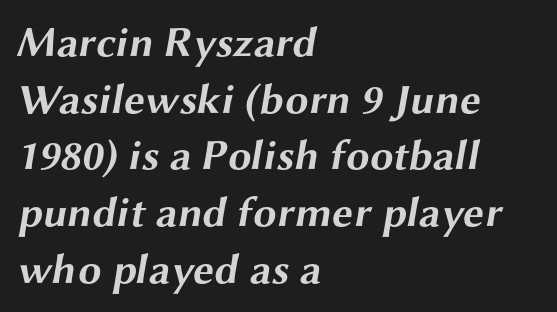
{"serif": "no", "bold": "yes", "weight": "bold", "width": "wide", "stroke_contrast": "medium", "x_height": "medium", "monospaced": "no", "underline": "no", "align": "left", "line_spacing": "normal", "line_spacing_ratio": 1.35, "letter_spacing": "normal", "letter_spacing_em": 0.0, "glyph_px": 42}
